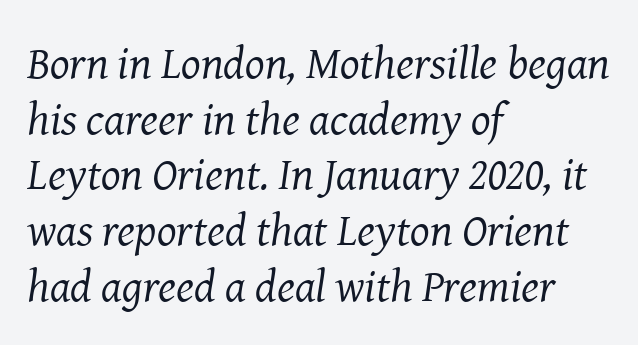
The image shows 46 px regular-weight serif type, italic (leaning right); set left-aligned, line spacing 1.21x, normal letter spacing, not underlined; medium stroke contrast and a medium x-height.
